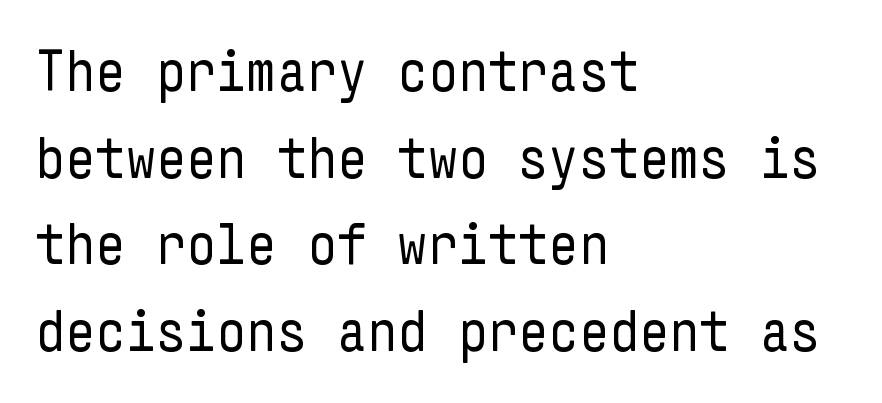
Q: Is the text bold? A: No.
Q: Is the text italic (slanted)? A: No, it is upright.
Q: Is the typeface a serif or a sans-serif typeface? A: Sans-serif.
Q: Is the text underlined? A: No.
Q: How is the paragraph aligned? A: Left-aligned.
Q: Is the spacing between letters normal or unusually wide? A: Normal.
Q: Is the spacing between lines tight, normal or loose? A: Normal.
Q: Width (condensed, normal, or wide)? A: Condensed.
Q: Stroke contrast? A: Low.
Q: x-height? A: Medium.
